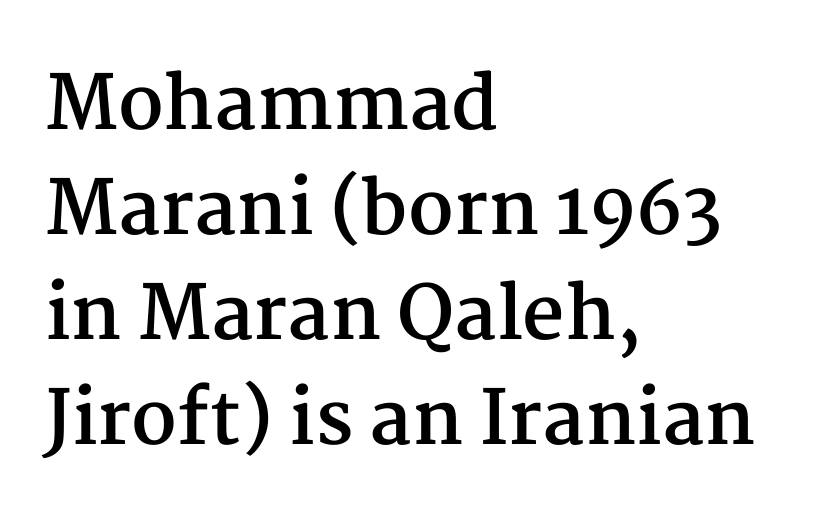
{"serif": "yes", "italic": "no", "bold": "yes", "weight": "semibold", "width": "normal", "stroke_contrast": "medium", "x_height": "medium", "monospaced": "no", "underline": "no", "align": "left", "line_spacing": "normal", "line_spacing_ratio": 1.42, "letter_spacing": "normal", "letter_spacing_em": 0.0, "glyph_px": 74}
